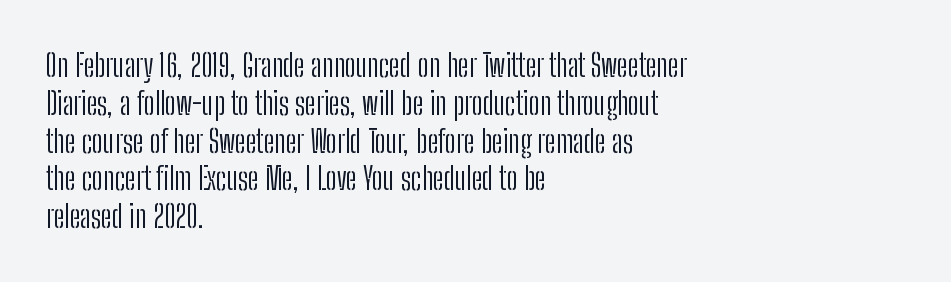
{"serif": "no", "italic": "no", "bold": "no", "weight": "light", "width": "condensed", "stroke_contrast": "low", "x_height": "medium", "monospaced": "no", "underline": "no", "align": "left", "line_spacing_ratio": 1.22, "letter_spacing": "normal", "letter_spacing_em": 0.0, "glyph_px": 31}
